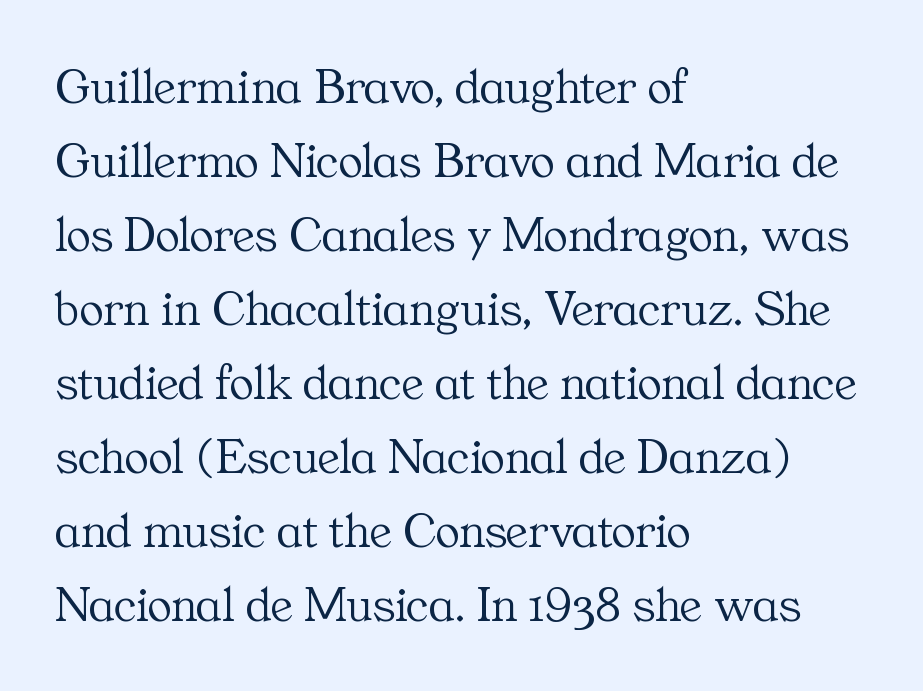
The image shows 51 px light serif type, upright; set left-aligned, normal line spacing (1.45x), normal letter spacing, not underlined; medium stroke contrast and a medium x-height.
